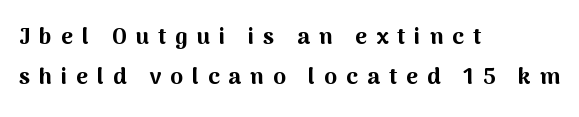
{"italic": "no", "bold": "yes", "underline": "no", "align": "left", "line_spacing_ratio": 1.76, "letter_spacing": "wide", "letter_spacing_em": 0.39, "glyph_px": 23}
